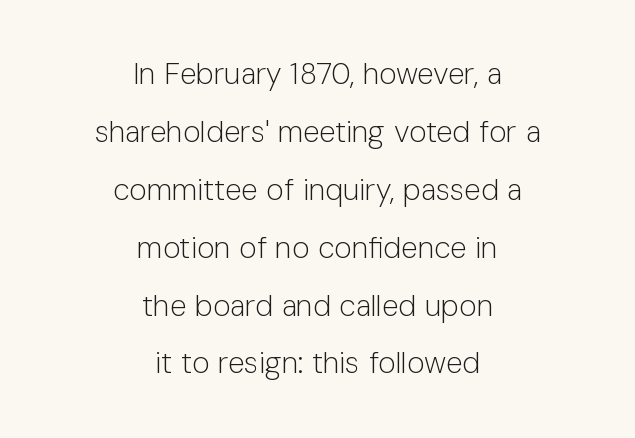
Q: Is the text bold? A: No.
Q: Is the text italic (slanted)? A: No, it is upright.
Q: Is the typeface a serif or a sans-serif typeface? A: Sans-serif.
Q: Is the text underlined? A: No.
Q: How is the paragraph aligned? A: Centered.
Q: Is the spacing between letters normal or unusually wide? A: Normal.
Q: Is the spacing between lines tight, normal or loose? A: Loose.
Q: Width (condensed, normal, or wide)? A: Normal.
Q: Stroke contrast? A: Low.
Q: x-height? A: Medium.
Q: Monospaced? A: No.
